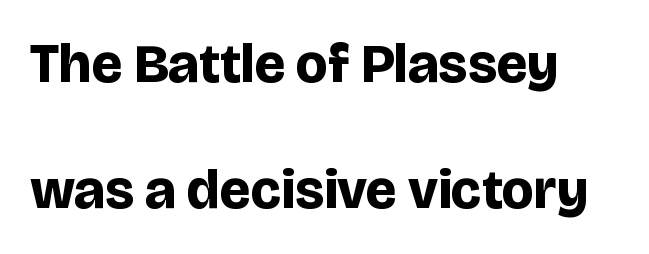
Type without underlining. This is sans-serif lettering, the kind often seen on screens and signage. Quick note: interline space is abundant. Heavy-handed strokes throughout: this text is bold.
